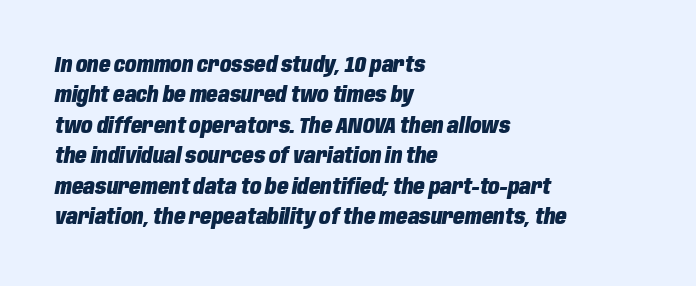
{"italic": "yes", "lean": "right", "slant_degrees": 10, "bold": "yes", "underline": "no", "align": "left", "line_spacing": "normal", "line_spacing_ratio": 1.45, "letter_spacing": "normal", "letter_spacing_em": 0.0, "glyph_px": 21}
